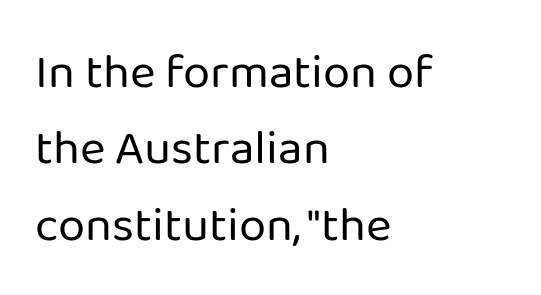
{"serif": "no", "italic": "no", "bold": "no", "weight": "regular", "width": "normal", "stroke_contrast": "low", "x_height": "medium", "monospaced": "no", "underline": "no", "align": "left", "line_spacing": "normal", "line_spacing_ratio": 1.56, "letter_spacing": "normal", "letter_spacing_em": 0.0, "glyph_px": 49}
